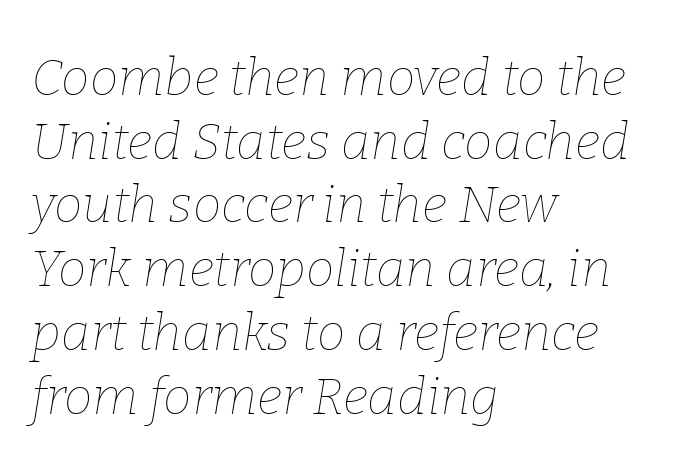
{"italic": "yes", "lean": "right", "slant_degrees": 9, "bold": "no", "weight": "thin", "width": "normal", "stroke_contrast": "low", "x_height": "medium", "monospaced": "no", "underline": "no", "align": "left", "line_spacing": "normal", "line_spacing_ratio": 1.25, "letter_spacing": "normal", "letter_spacing_em": 0.0, "glyph_px": 51}
